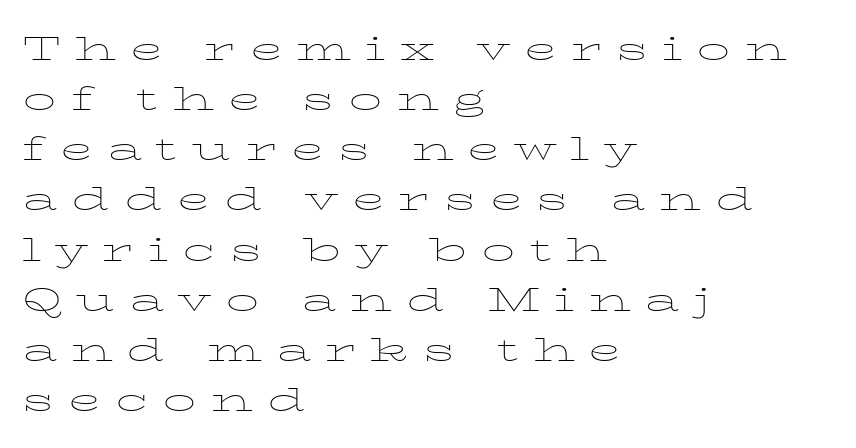
{"serif": "yes", "italic": "no", "bold": "no", "weight": "thin", "width": "wide", "stroke_contrast": "low", "x_height": "medium", "monospaced": "no", "underline": "no", "align": "left", "line_spacing": "normal", "line_spacing_ratio": 1.52, "letter_spacing": "wide", "letter_spacing_em": 0.42, "glyph_px": 33}
